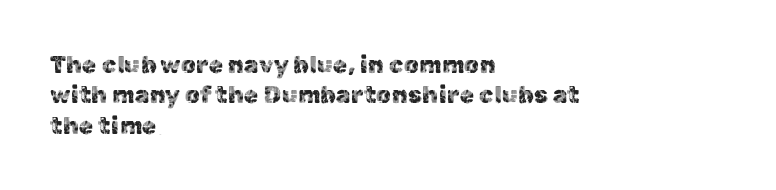
The image shows 24 px text type, upright; set left-aligned, normal line spacing (1.27x), normal letter spacing, not underlined.
